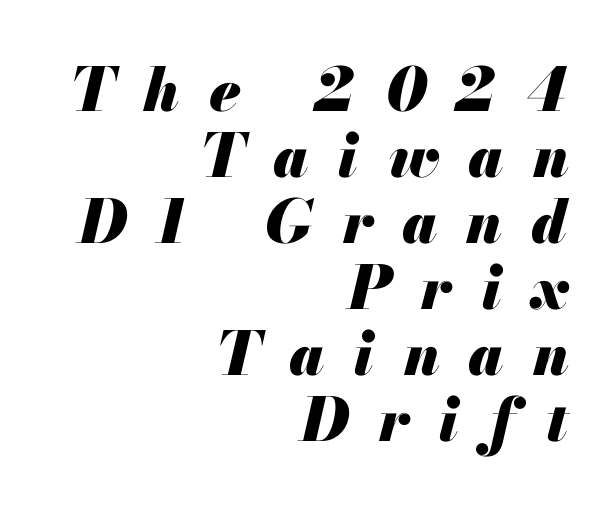
The image shows 60 px heavy type, italic (leaning right); set right-aligned, tight line spacing (1.1x), unusually wide letter spacing (+0.49 em), not underlined; medium stroke contrast and a small x-height.
